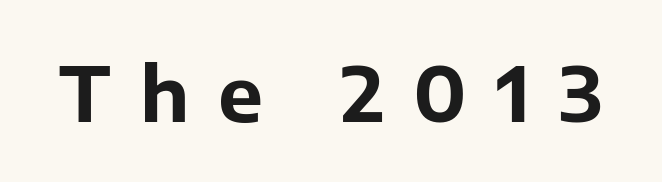
Q: Is the text bold? A: Yes.
Q: Is the text italic (slanted)? A: No, it is upright.
Q: Is the typeface a serif or a sans-serif typeface? A: Sans-serif.
Q: Is the text underlined? A: No.
Q: Is the spacing between letters normal or unusually wide? A: Unusually wide.
Q: Width (condensed, normal, or wide)? A: Normal.
Q: Stroke contrast? A: Low.
Q: x-height? A: Medium.
Q: Monospaced? A: No.
